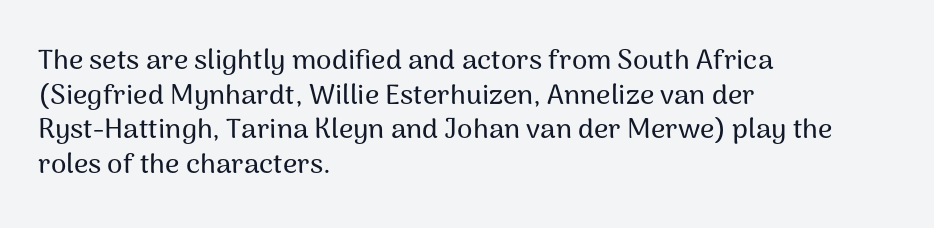
Looks like regular typesetting: each glyph gets only the width it needs. This sample uses an upright cut, with every glyph sitting square on the baseline. The gap between lines stays unmarked. A typesetter would call this zero additional tracking. Does the copy run flush right? No — it runs flush left. Each letter's strokes conclude bluntly, with no projecting serifs.
